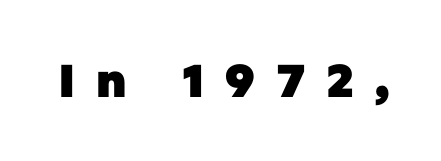
Beneath every word, the page is bare. Compared with typical body copy, the letter spacing here is much looser. Classification — sans serif. Weight check: bold — yes, fully. The lettering stays uniformly vertical, giving the passage a roman look.
